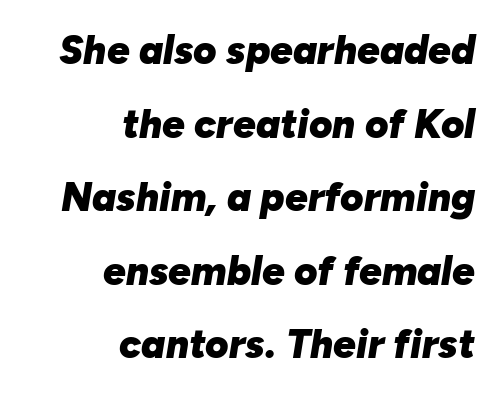
Plain, unruled lines of type. Character widths vary here, with narrow letters taking less room than wide ones. Default kerning and tracking; the words read as compact shapes. The lines in this sample share a right terminus and differ only in where they begin.
